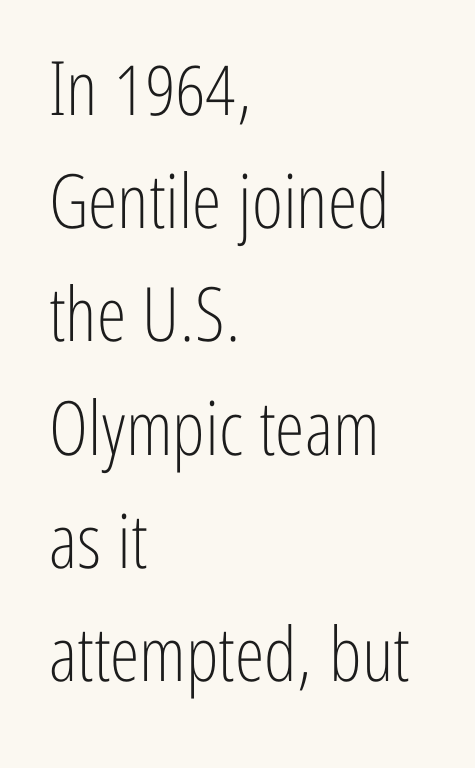
Unlike a traditional serif, this face leaves its strokes unadorned. The lettering stays uniformly vertical, giving the passage a roman look. Horizontal bands of white between lines are of average thickness. The letters look calm and open, with moderate or lighter stems. A classic flush-left, rag-right setting is used for this passage. Students, note that the glyphs here touch the page at normal intervals.
